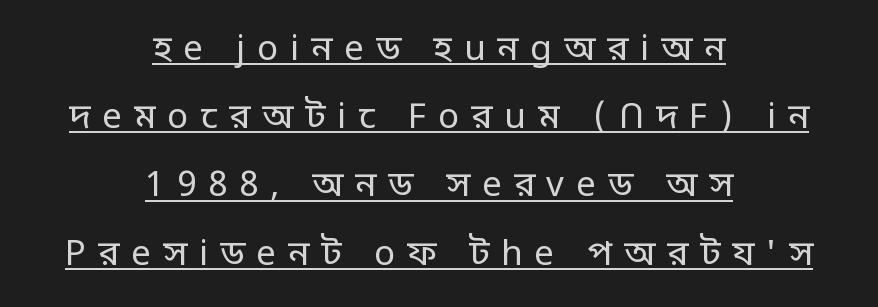
The image shows 35 px regular-weight sans-serif type, upright; set centered, loose line spacing (1.95x), unusually wide letter spacing (+0.34 em), underlined; low stroke contrast and a large x-height.
